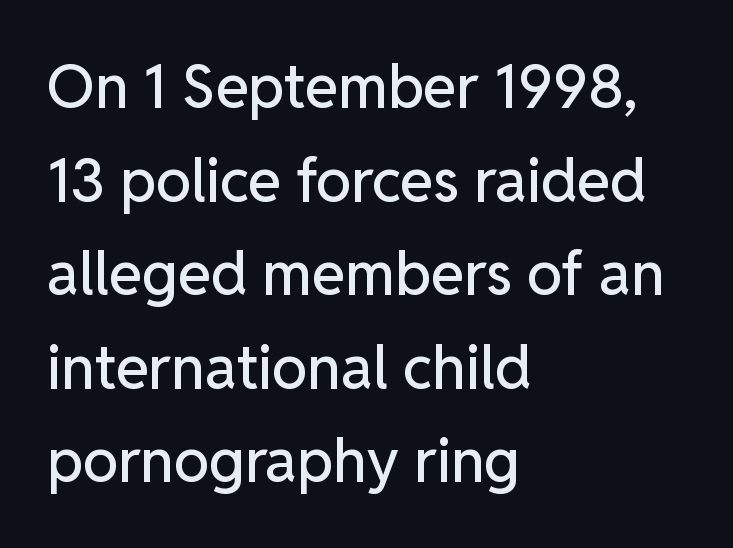
Here the designer chose a conventional face with non-uniform glyph widths. There is no visible air inserted between adjacent glyphs. The baseline area is clear. Horizontal bands of white between lines are of average thickness.
